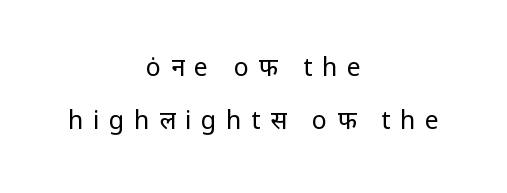
{"italic": "no", "bold": "no", "underline": "no", "align": "center", "line_spacing": "loose", "line_spacing_ratio": 2.11, "letter_spacing": "wide", "letter_spacing_em": 0.38, "glyph_px": 25}
